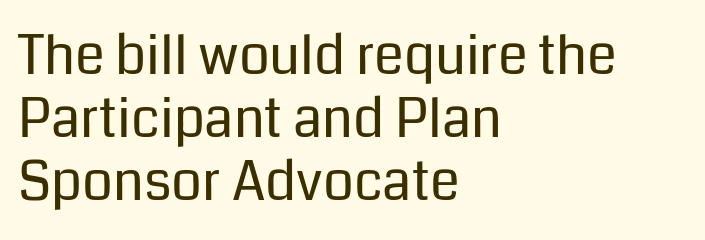
The image shows 54 px regular-weight sans-serif type, upright; set left-aligned, line spacing 1.17x, normal letter spacing, not underlined; low stroke contrast and a medium x-height.
